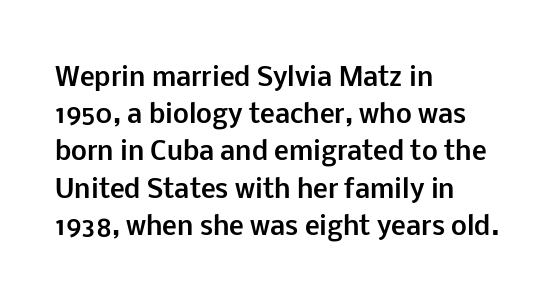
{"italic": "no", "bold": "yes", "underline": "no", "align": "left", "line_spacing": "normal", "line_spacing_ratio": 1.49, "letter_spacing": "normal", "letter_spacing_em": 0.0, "glyph_px": 25}
